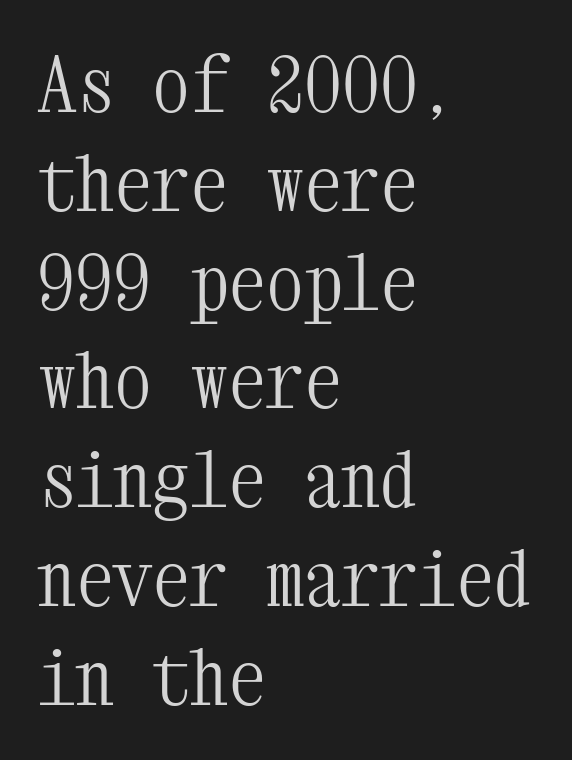
Q: Is the text bold? A: No.
Q: Is the text italic (slanted)? A: No, it is upright.
Q: Is the typeface a serif or a sans-serif typeface? A: Serif.
Q: Is the text underlined? A: No.
Q: How is the paragraph aligned? A: Left-aligned.
Q: Is the spacing between letters normal or unusually wide? A: Normal.
Q: Is the spacing between lines tight, normal or loose? A: Normal.
Q: Width (condensed, normal, or wide)? A: Condensed.
Q: Stroke contrast? A: Medium.
Q: x-height? A: Medium.
Q: Monospaced? A: Yes.
